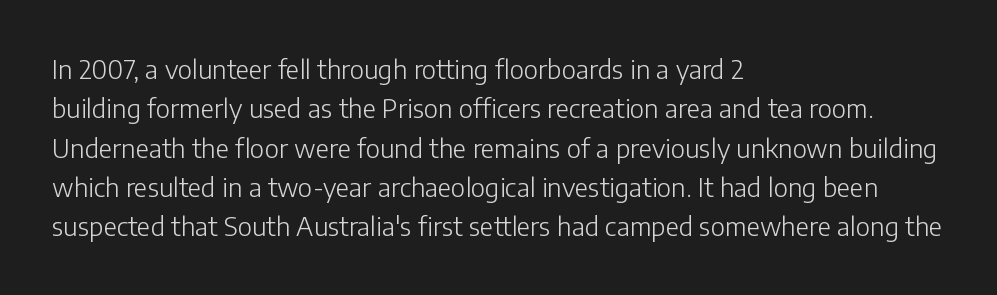
A typesetter would mark this as roman, not italic. Does the leading feel generous? No, just average. The typesetter chose a ragged-right arrangement here. The gaps between neighbouring characters are ordinary and unremarkable. Is this a heavy cut? Hardly; it is regular or lighter. The space directly below the letters is spotless.
